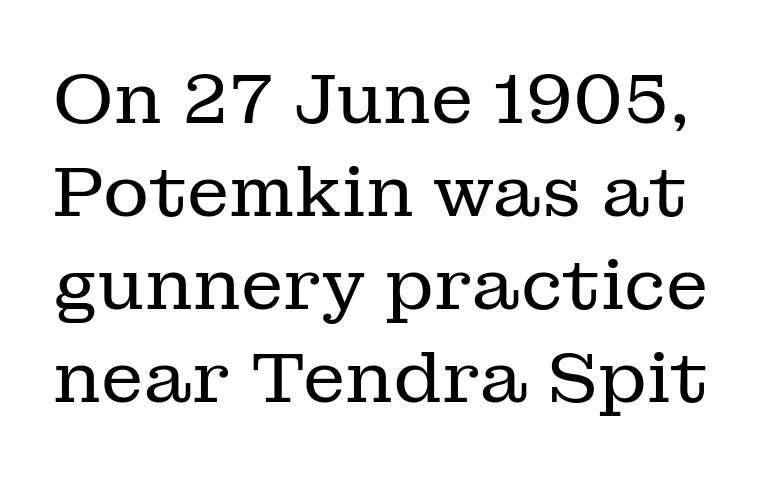
Look at the bottom of the vertical strokes: they flare into serifs here. Proportional: the letters do not fall into vertical columns. Stems and bowls with no extra thickness — not bold. If you drew a line through each stem, it would be perfectly vertical.
